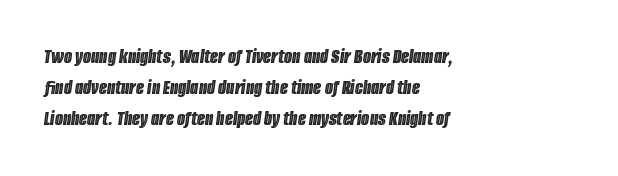
The image shows 21 px text type, italic (leaning right); set left-aligned, normal line spacing (1.47x), normal letter spacing, not underlined.
